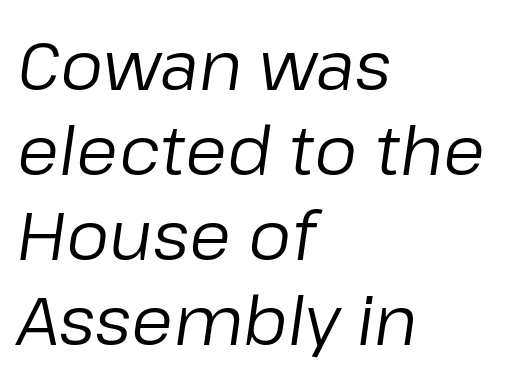
Q: Is the text bold? A: No.
Q: Is the text italic (slanted)? A: Yes, it leans right by about 8 degrees.
Q: Is the text underlined? A: No.
Q: How is the paragraph aligned? A: Left-aligned.
Q: Is the spacing between letters normal or unusually wide? A: Normal.
Q: Is the spacing between lines tight, normal or loose? A: Normal.
Q: Width (condensed, normal, or wide)? A: Normal.
Q: Stroke contrast? A: Low.
Q: x-height? A: Medium.
Q: Monospaced? A: No.
